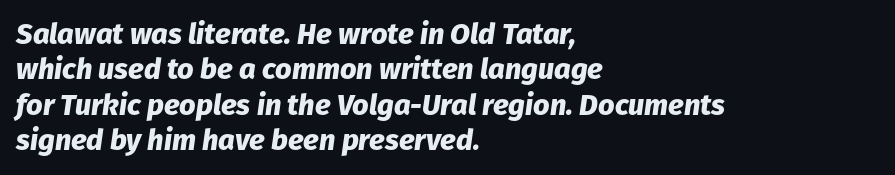
The rendering uses natural spacing where letterforms have individual widths. Caption: standard tracking, unaltered. Words float on clear page, feet unadorned. Students, this is bold: see how much ink each stroke carries. Characters are canted at an angle relative to the baseline's perpendicular.
